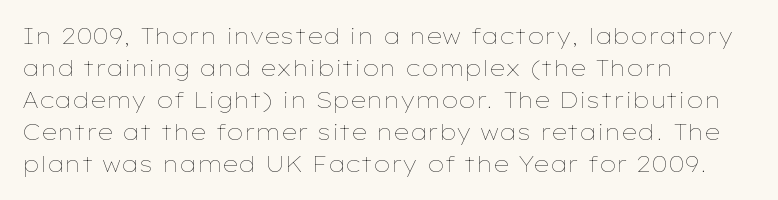
{"italic": "no", "bold": "no", "underline": "no", "align": "left", "line_spacing": "normal", "line_spacing_ratio": 1.45, "letter_spacing": "normal", "letter_spacing_em": 0.0, "glyph_px": 22}
